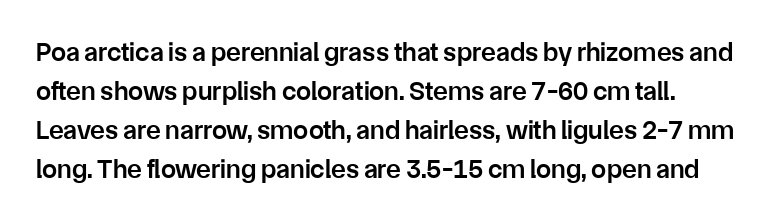
The image shows 27 px text type, upright; set normal line spacing (1.45x), normal letter spacing, not underlined.
